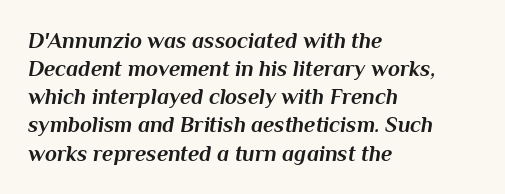
The image shows 22 px bold type, italic (leaning right); set left-aligned, normal line spacing (1.28x), normal letter spacing, not underlined.
